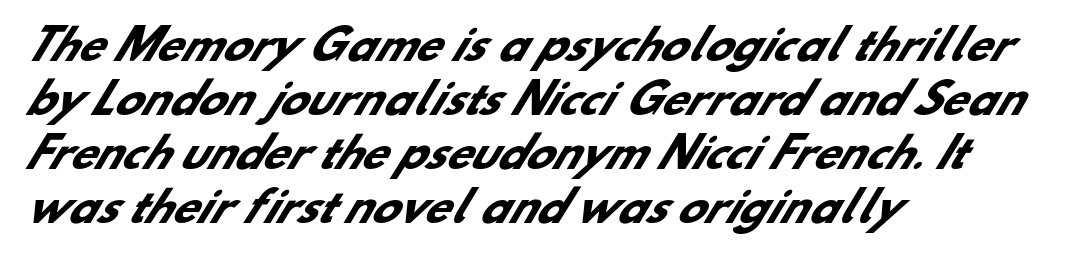
The image shows 41 px heavy sans-serif type; set left-aligned, normal line spacing (1.32x), normal letter spacing, not underlined; low stroke contrast and a small x-height.
